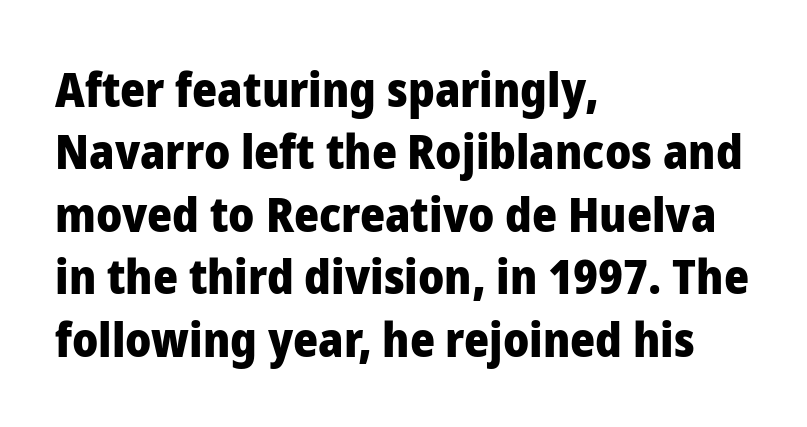
The baseline area is clear. Interline gaps are of average width in this sample. The passage shown is typeset with a sans-serif family. The letters stand upright; this is a roman face. Caption: bold face, heavy strokes.
